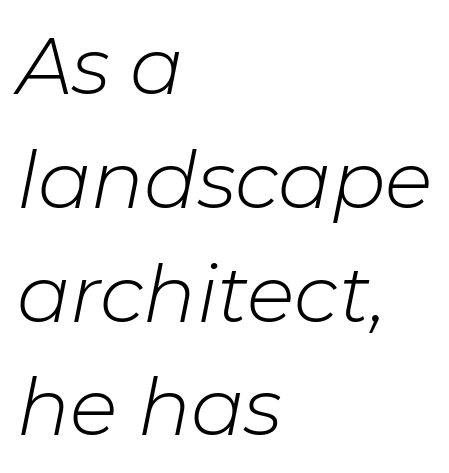
Q: Is the text bold? A: No.
Q: Is the text italic (slanted)? A: Yes, it leans right by about 11 degrees.
Q: Is the text underlined? A: No.
Q: How is the paragraph aligned? A: Left-aligned.
Q: Is the spacing between letters normal or unusually wide? A: Normal.
Q: Is the spacing between lines tight, normal or loose? A: Normal.
Q: Width (condensed, normal, or wide)? A: Normal.
Q: Stroke contrast? A: Low.
Q: x-height? A: Medium.
Q: Monospaced? A: No.
